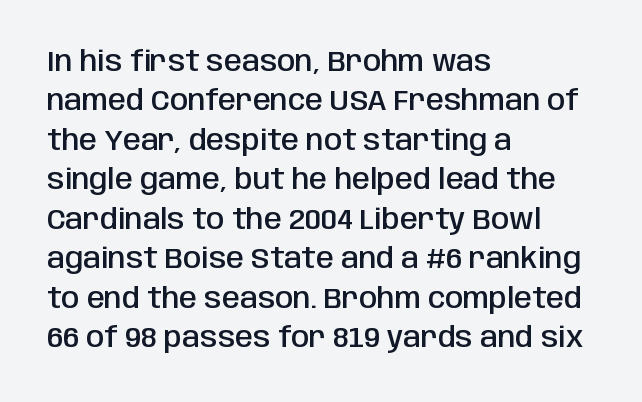
The image shows 29 px semibold, condensed sans-serif type, upright; set left-aligned, normal line spacing (1.36x), normal letter spacing, not underlined; low stroke contrast and a large x-height.
